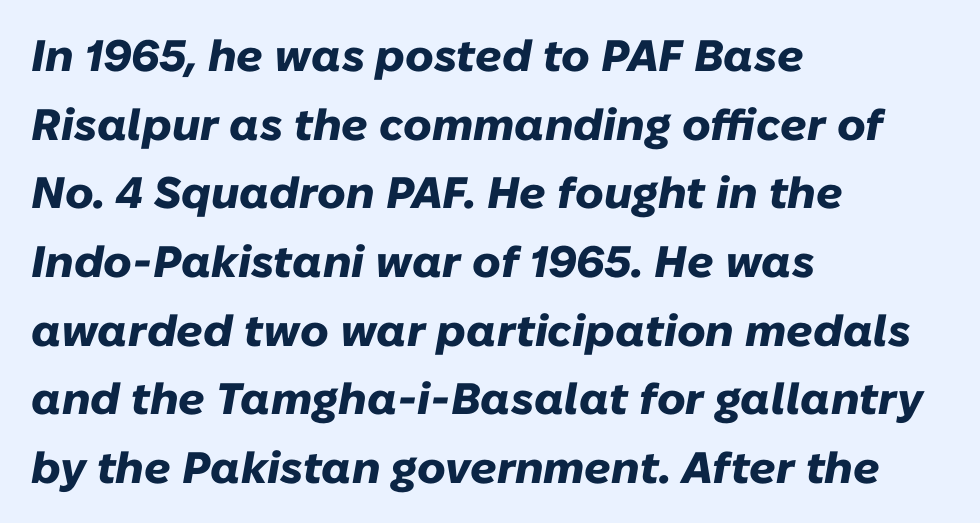
The image shows 44 px heavy type, italic (leaning right); set left-aligned, normal line spacing (1.56x), normal letter spacing, not underlined; low stroke contrast and a medium x-height.
